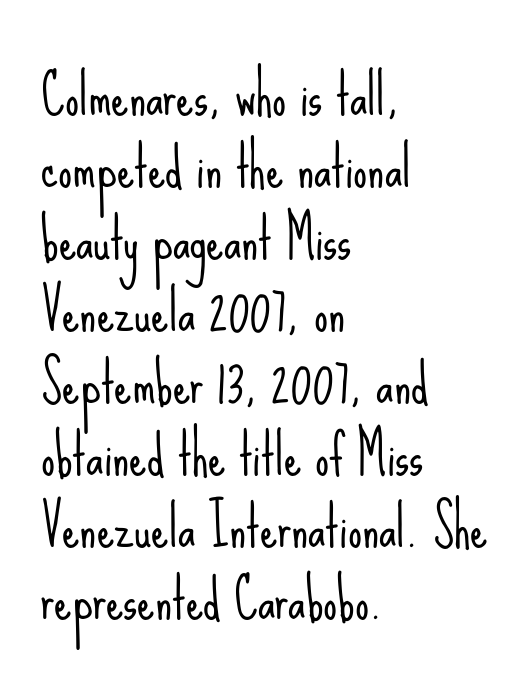
Q: Is the text bold? A: No.
Q: Is the text italic (slanted)? A: No, it is upright.
Q: Is the typeface a serif or a sans-serif typeface? A: Sans-serif.
Q: Is the text underlined? A: No.
Q: How is the paragraph aligned? A: Left-aligned.
Q: Is the spacing between letters normal or unusually wide? A: Normal.
Q: Is the spacing between lines tight, normal or loose? A: Normal.
Q: Width (condensed, normal, or wide)? A: Condensed.
Q: Stroke contrast? A: Low.
Q: x-height? A: Small.
Q: Monospaced? A: No.
